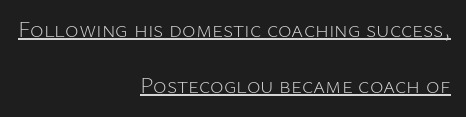
{"italic": "no", "bold": "no", "underline": "yes", "align": "right", "line_spacing": "loose", "line_spacing_ratio": 2.44, "letter_spacing": "normal", "letter_spacing_em": 0.0, "glyph_px": 23}
